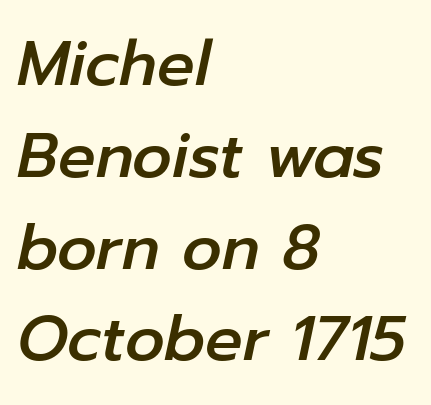
{"italic": "yes", "lean": "right", "slant_degrees": 12, "width": "normal", "stroke_contrast": "low", "x_height": "medium", "monospaced": "no", "underline": "no", "align": "left", "line_spacing": "normal", "line_spacing_ratio": 1.48, "letter_spacing": "normal", "letter_spacing_em": 0.0, "glyph_px": 62}
